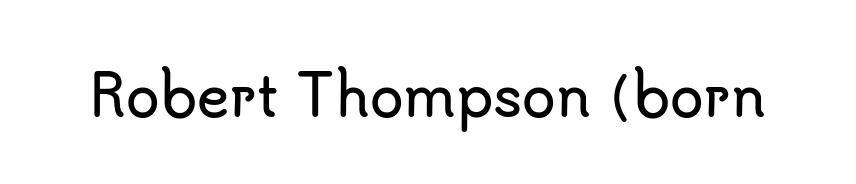
This sample has the flowing, uneven cadence of proportional lettering. Each letter's strokes conclude bluntly, with no projecting serifs. A clean baseline with only descenders dipping below it. Words appear dense and cohesive because spacing is normal.
